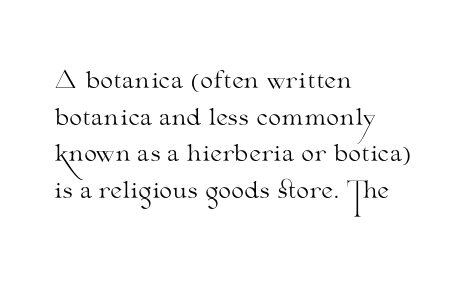
Q: Is the text bold? A: No.
Q: Is the text italic (slanted)? A: No, it is upright.
Q: Is the text underlined? A: No.
Q: How is the paragraph aligned? A: Left-aligned.
Q: Is the spacing between letters normal or unusually wide? A: Normal.
Q: Is the spacing between lines tight, normal or loose? A: Normal.
